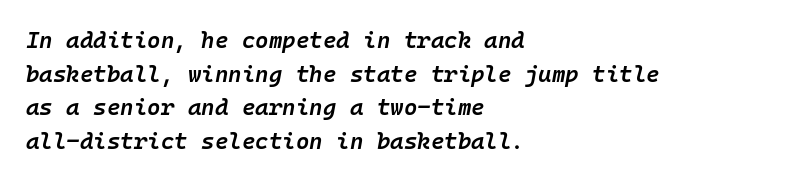
The lines in this sample share a left origin and differ only in where they stop. Regular leading. Is the letter spacing exaggerated? No — it looks like the ordinary default. It's the slanting kind of type. Look at the stroke-to-counter ratio: somewhat heavy, a semibold. Anything drawn beneath the words? Only blank space.
